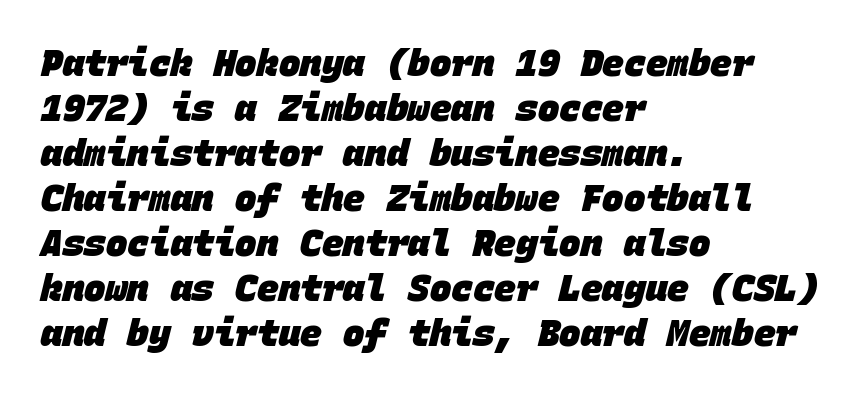
The image shows 36 px heavy sans-serif type, monospaced; set left-aligned, normal line spacing (1.25x), normal letter spacing, not underlined; low stroke contrast and a large x-height.
